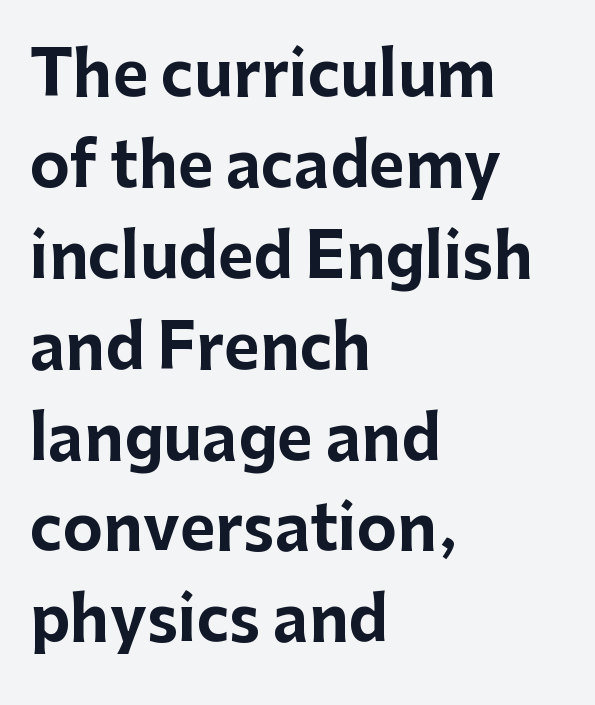
Observe the absence of serifs on each vertical stroke in this sample. The font's upright variant was chosen for this text. Here the designer chose a conventional face with non-uniform glyph widths. Typeset ragged right — the left edge is the straight one. As a designer I'd log this as weight 700, bold.
